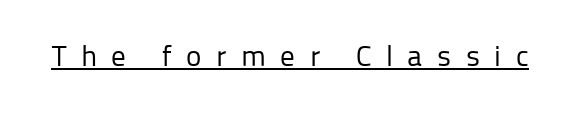
Ink coverage per letter is moderate at most. Caption: expanded tracking, letters set apart. Spacing verdict: proportional, widths tailored to each character. Quick note: not italic, upright.
